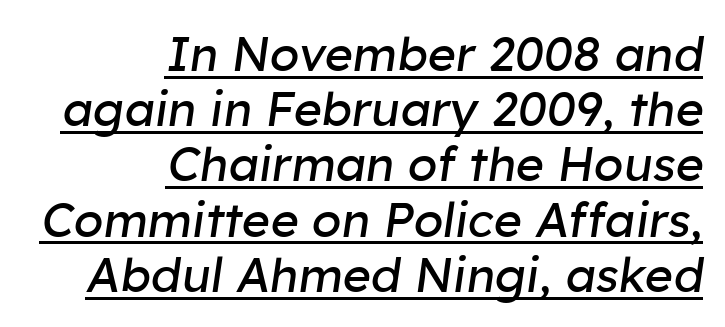
The designer dialed line spacing down below the default. The rendering uses the underline text-decoration. This rendering uses right alignment, leaving the left contour irregular. You could not count columns in this text — the font is proportionally spaced. The typesetting does not lean heavy: it is not bold. Here the glyphs are tracked normally, forming tight word shapes.
